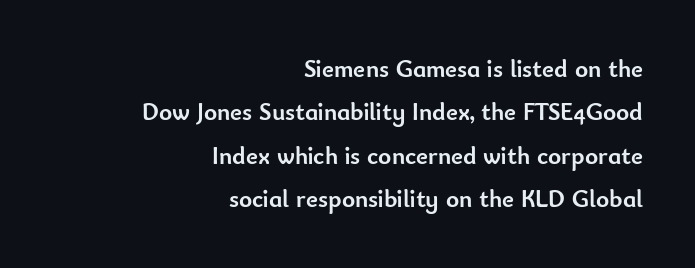
Q: Is the text bold? A: Yes.
Q: Is the text italic (slanted)? A: No, it is upright.
Q: Is the text underlined? A: No.
Q: How is the paragraph aligned? A: Right-aligned.
Q: Is the spacing between letters normal or unusually wide? A: Normal.
